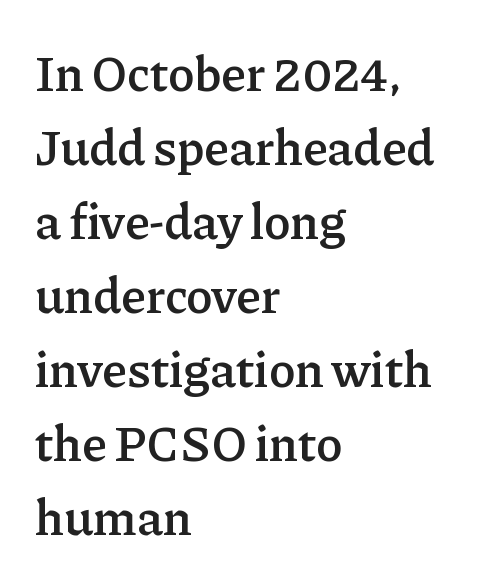
{"serif": "yes", "italic": "no", "bold": "semi", "weight": "semibold", "width": "normal", "stroke_contrast": "low", "x_height": "medium", "monospaced": "no", "underline": "no", "align": "left", "line_spacing": "normal", "line_spacing_ratio": 1.48, "letter_spacing": "normal", "letter_spacing_em": 0.0, "glyph_px": 50}
